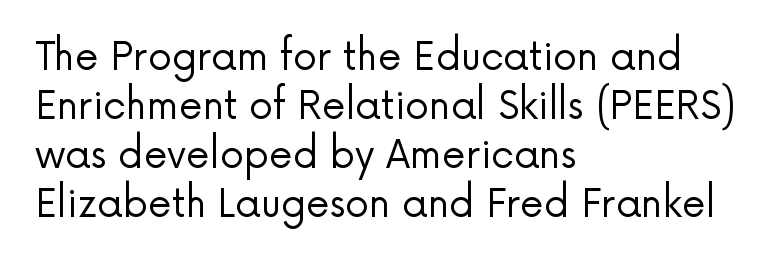
Q: Is the text bold? A: No.
Q: Is the text italic (slanted)? A: No, it is upright.
Q: Is the typeface a serif or a sans-serif typeface? A: Sans-serif.
Q: Is the text underlined? A: No.
Q: How is the paragraph aligned? A: Left-aligned.
Q: Is the spacing between letters normal or unusually wide? A: Normal.
Q: Is the spacing between lines tight, normal or loose? A: Normal.
Q: Width (condensed, normal, or wide)? A: Normal.
Q: Stroke contrast? A: Low.
Q: x-height? A: Medium.
Q: Monospaced? A: No.
